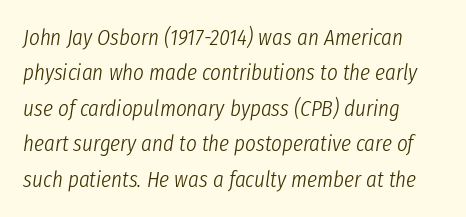
{"italic": "yes", "lean": "right", "slant_degrees": 8, "bold": "no", "underline": "no", "align": "left", "line_spacing": "normal", "line_spacing_ratio": 1.54, "letter_spacing": "normal", "letter_spacing_em": 0.0, "glyph_px": 23}
